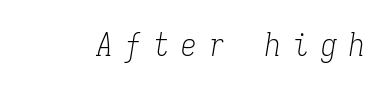
Q: Is the text bold? A: No.
Q: Is the text italic (slanted)? A: Yes, it leans right by about 9 degrees.
Q: Is the typeface a serif or a sans-serif typeface? A: Serif.
Q: Is the text underlined? A: No.
Q: Is the spacing between letters normal or unusually wide? A: Unusually wide.
Q: Width (condensed, normal, or wide)? A: Condensed.
Q: Stroke contrast? A: Low.
Q: x-height? A: Medium.
Q: Monospaced? A: Yes.
